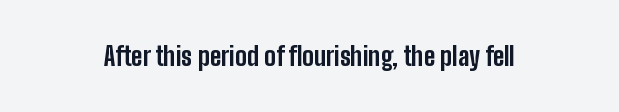
{"italic": "no", "bold": "yes", "underline": "no", "letter_spacing": "normal", "letter_spacing_em": 0.0, "glyph_px": 26}
